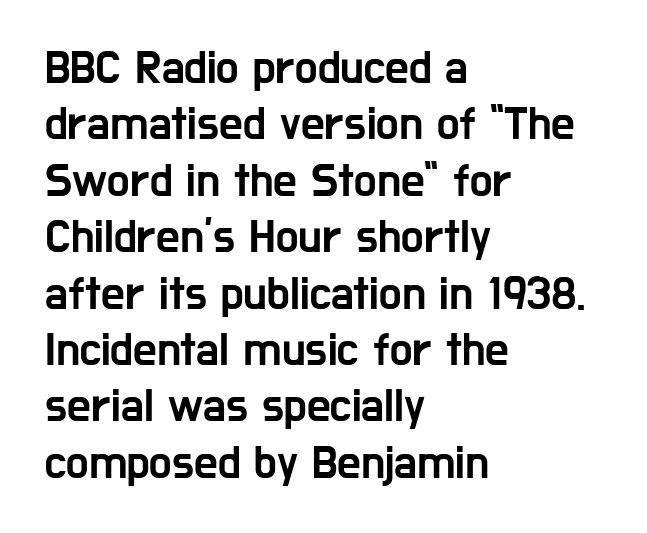
Q: Is the text italic (slanted)? A: No, it is upright.
Q: Is the typeface a serif or a sans-serif typeface? A: Sans-serif.
Q: Is the text underlined? A: No.
Q: How is the paragraph aligned? A: Left-aligned.
Q: Is the spacing between letters normal or unusually wide? A: Normal.
Q: Width (condensed, normal, or wide)? A: Condensed.
Q: Stroke contrast? A: Low.
Q: x-height? A: Medium.
Q: Monospaced? A: No.
